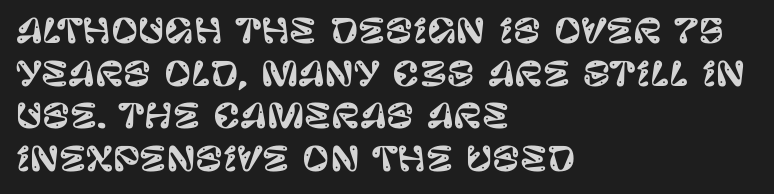
The image shows 33 px sans-serif type; set left-aligned, normal line spacing (1.29x), normal letter spacing, not underlined; low stroke contrast and a large x-height.
